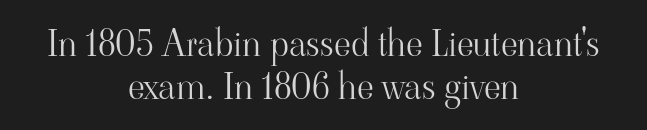
Q: Is the text bold? A: No.
Q: Is the text italic (slanted)? A: No, it is upright.
Q: Is the typeface a serif or a sans-serif typeface? A: Serif.
Q: Is the text underlined? A: No.
Q: How is the paragraph aligned? A: Centered.
Q: Is the spacing between letters normal or unusually wide? A: Normal.
Q: Is the spacing between lines tight, normal or loose? A: Tight.
Q: Width (condensed, normal, or wide)? A: Normal.
Q: Stroke contrast? A: High.
Q: x-height? A: Small.
Q: Monospaced? A: No.
